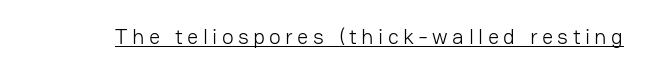
{"italic": "no", "bold": "no", "underline": "yes", "letter_spacing": "wide", "letter_spacing_em": 0.2, "glyph_px": 22}
